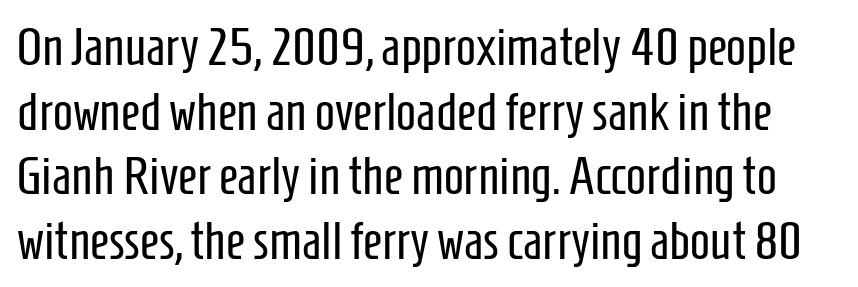
{"serif": "no", "italic": "no", "bold": "no", "weight": "regular", "width": "condensed", "stroke_contrast": "low", "x_height": "medium", "monospaced": "no", "underline": "no", "line_spacing_ratio": 1.22, "letter_spacing": "normal", "letter_spacing_em": 0.0, "glyph_px": 53}
